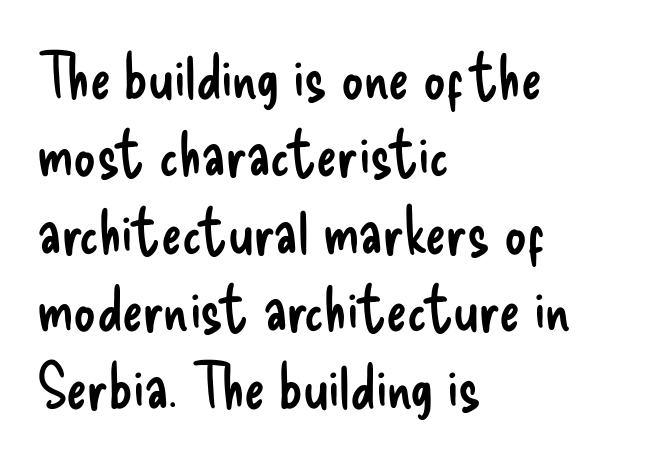
Horizontally, the lines are justified to the leading edge only. Beneath every word, the page is bare. Do the characters align in a grid? No, the font is proportional. Is there any slant? The stems are plumb. Ink coverage per letter is moderate at most.
